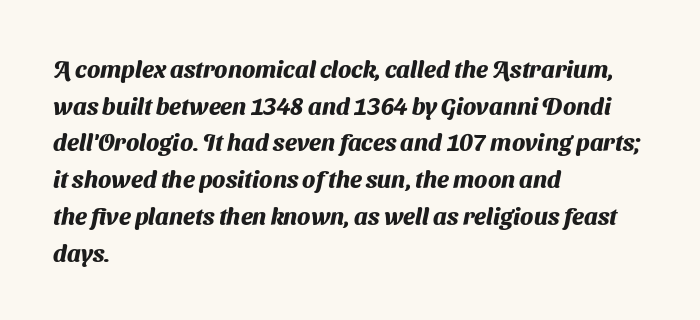
Q: Is the text bold? A: Yes.
Q: Is the text underlined? A: No.
Q: How is the paragraph aligned? A: Left-aligned.
Q: Is the spacing between letters normal or unusually wide? A: Normal.
Q: Is the spacing between lines tight, normal or loose? A: Normal.
